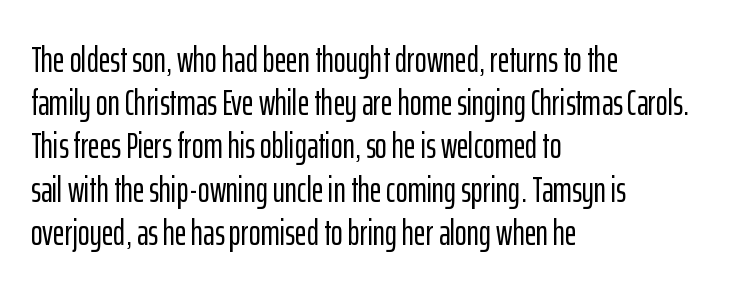
The image shows 36 px condensed sans-serif type, upright; set left-aligned, line spacing 1.2x, normal letter spacing, not underlined; low stroke contrast and a medium x-height.
